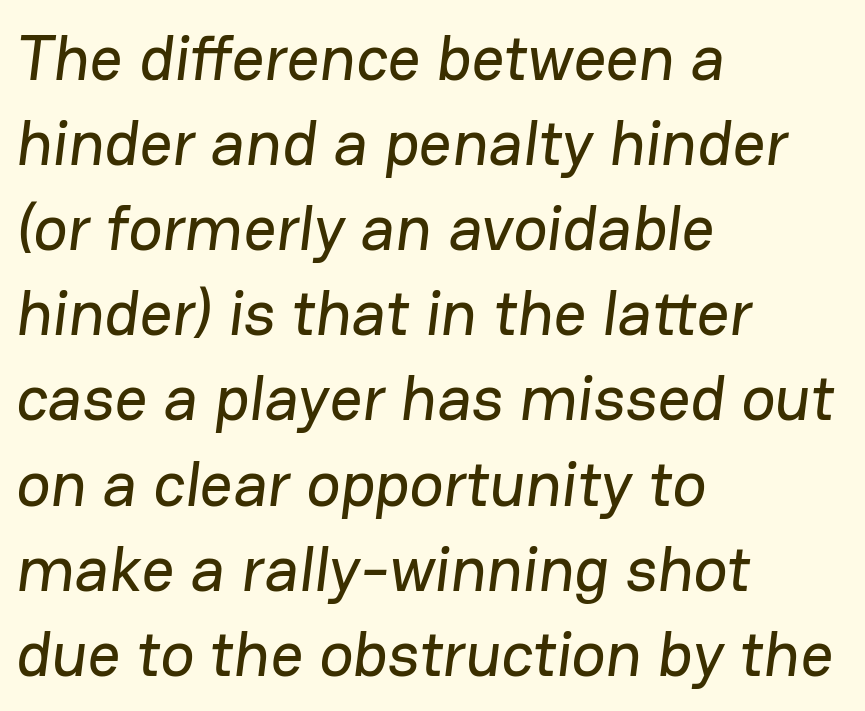
The image shows 64 px sans-serif type; set left-aligned, normal line spacing (1.33x), normal letter spacing, not underlined; low stroke contrast and a medium x-height.
